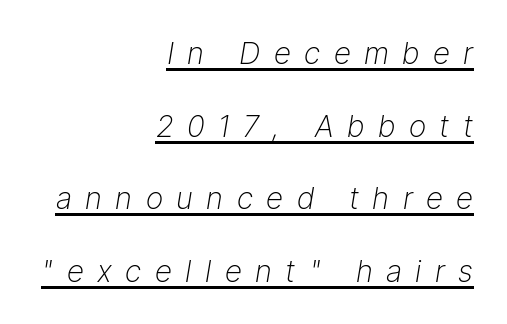
The image shows 30 px light type, italic (leaning right); set right-aligned, loose line spacing (2.42x), unusually wide letter spacing (+0.45 em), underlined; low stroke contrast and a medium x-height.
